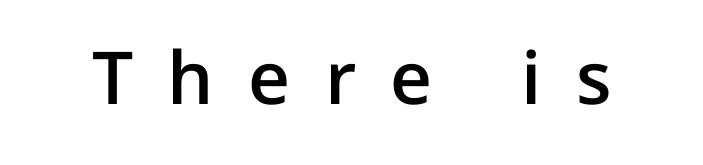
The passage shown is typed in a proportional face where columns would drift. Ordinary non-slanted type is in use. What weight is shown? A semibold, between regular and bold. Bare-footed words on every line. Serif or sans? Sans — the stroke terminals are bare. This sample uses expanded letter spacing, leaving extra air between glyphs.
